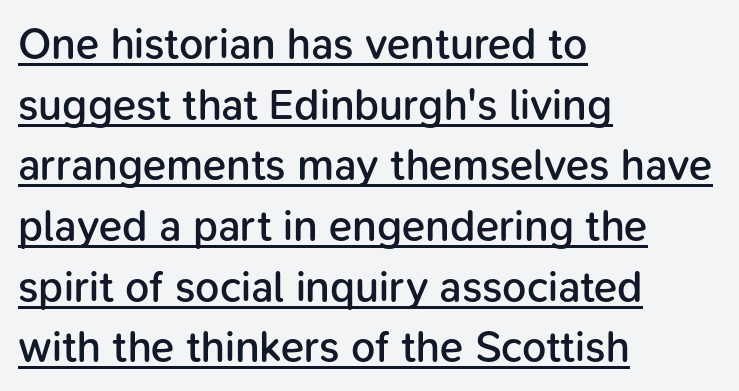
This sample keeps an unexceptional amount of space between lines. Short note: letters normally spaced. These lines are rendered in a variable-pitch font. A continuous stroke trails under the words, as in a hyperlink. Serif or sans? Sans — the stroke terminals are bare.
